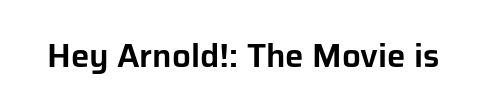
The image shows 33 px sans-serif type, upright; set normal letter spacing, not underlined; low stroke contrast and a medium x-height.
